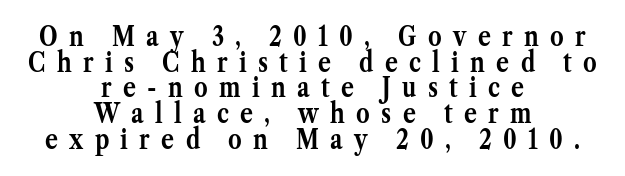
{"italic": "no", "bold": "yes", "underline": "no", "align": "center", "line_spacing": "tight", "line_spacing_ratio": 0.95, "letter_spacing": "wide", "letter_spacing_em": 0.42, "glyph_px": 27}
